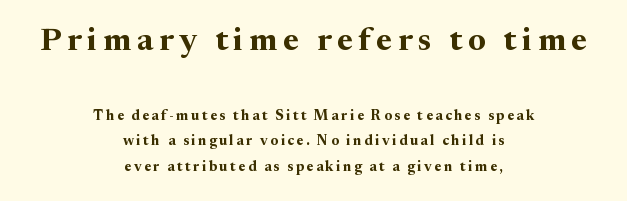
Q: Is the text bold? A: Yes.
Q: Is the text italic (slanted)? A: No, it is upright.
Q: Is the typeface a serif or a sans-serif typeface? A: Serif.
Q: Is the text underlined? A: No.
Q: How is the paragraph aligned? A: Centered.
Q: Which block of text is set in a larger size, the first (top) or the second (bottom)? A: The first (top) one.
Q: Width (condensed, normal, or wide)? A: Normal.
Q: Stroke contrast? A: Medium.
Q: x-height? A: Medium.
Q: Monospaced? A: No.
